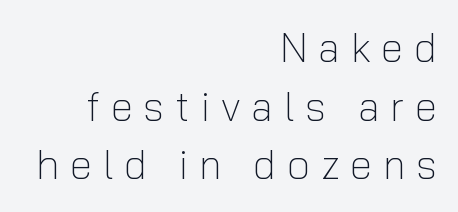
The specimen reads as upright at a glance. Summary of weight: not heavy and not bold. Honestly, there is no underline to notice here at all. Regular leading. Nothing sits at the stroke ends, so this counts as sans-serif.
